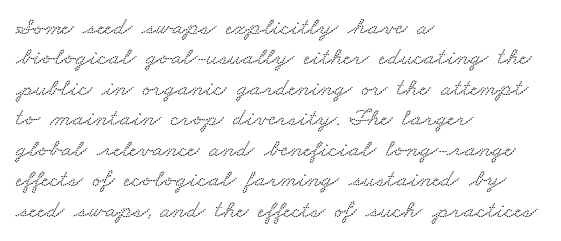
{"underline": "no", "align": "left", "line_spacing_ratio": 1.22, "letter_spacing": "normal", "letter_spacing_em": 0.0, "glyph_px": 25}
